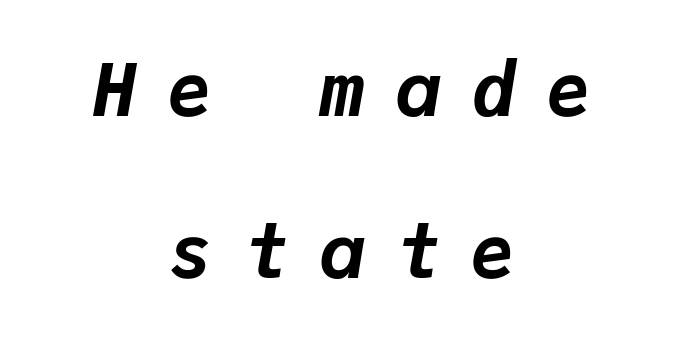
Q: Is the text bold? A: Yes.
Q: Is the text italic (slanted)? A: Yes, it leans right by about 9 degrees.
Q: Is the text underlined? A: No.
Q: How is the paragraph aligned? A: Centered.
Q: Is the spacing between letters normal or unusually wide? A: Unusually wide.
Q: Is the spacing between lines tight, normal or loose? A: Loose.
Q: Width (condensed, normal, or wide)? A: Normal.
Q: Stroke contrast? A: Low.
Q: x-height? A: Medium.
Q: Monospaced? A: Yes.
